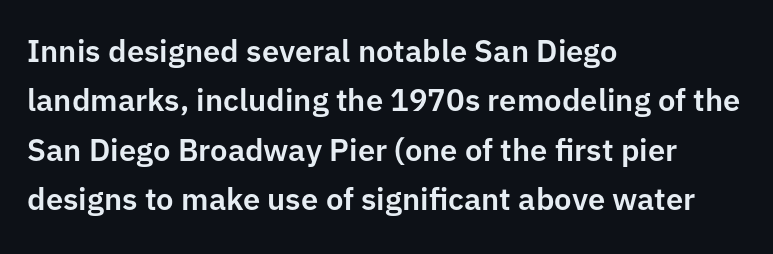
The specimen omits any rule beneath the text block's lines. Letterform terminals end flat and unadorned throughout the passage. Looks like regular typesetting: each glyph gets only the width it needs. How are the letters spaced? Ordinarily, with no added tracking. Line beginnings align vertically; line endings do not.
